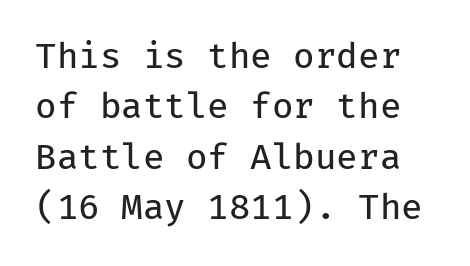
Does the leading feel generous? No, just average. Check where the strokes stop: nothing finishes them off — pure sans. Is there any slant? The stems are plumb. This is not heavy type; no bold has been used.
